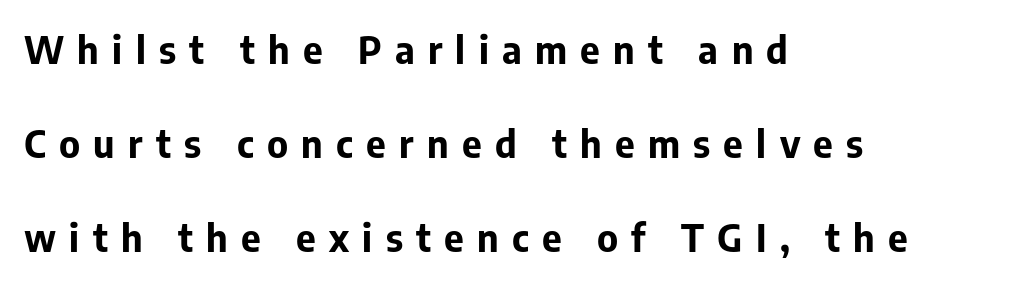
Is this a fixed-width face? No — the glyphs have proportional, varying widths. Horizontal alignment here is leftward, the default for most running prose. Plenty of ink on the page — the face is bold. Here the glyphs are tracked loosely, breaking word shapes into spaced letters. This rendering features lettering with no underline.
